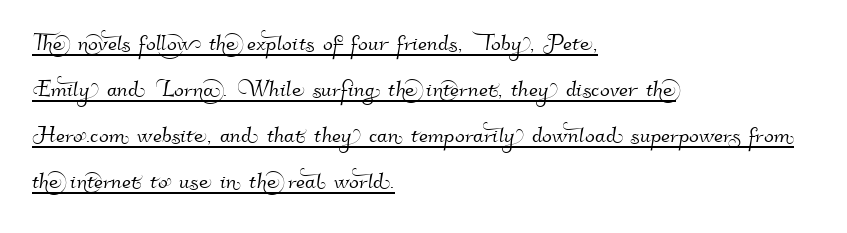
Here the designer chose a conventional face with non-uniform glyph widths. Standard letterfit; no display-style spreading of the glyphs. A sans-serif font was chosen for this passage. Is the block centered? No — it sits flush against the left margin. Quick note: underline on.
